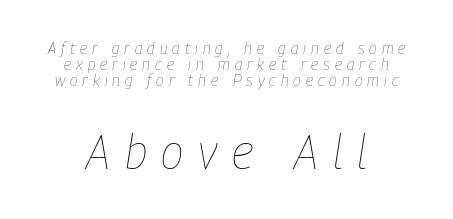
The image shows 47 px thin, condensed type, italic (leaning right); set tight line spacing (0.99x), unusually wide letter spacing (+0.31 em), not underlined; the second (bottom) block is 2.94x larger; low stroke contrast and a medium x-height.
